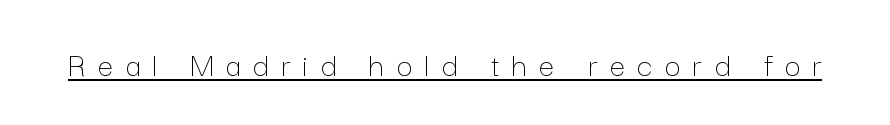
Q: Is the text bold? A: No.
Q: Is the text italic (slanted)? A: No, it is upright.
Q: Is the text underlined? A: Yes.
Q: Is the spacing between letters normal or unusually wide? A: Unusually wide.
Q: Width (condensed, normal, or wide)? A: Normal.
Q: Stroke contrast? A: Low.
Q: x-height? A: Medium.
Q: Monospaced? A: No.
